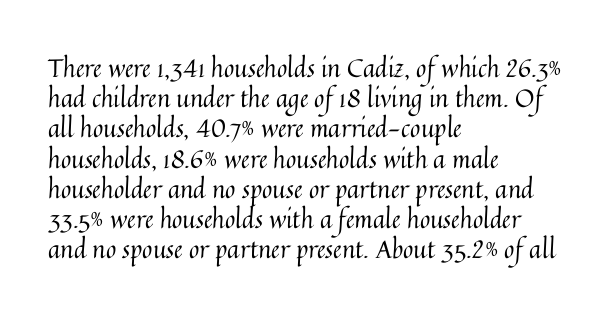
The rendering keeps characters at their native spacing. Caption: face not bold, strokes unweighted. The string is rendered with underlining switched off. Horizontal alignment here is leftward, the default for most running prose.
